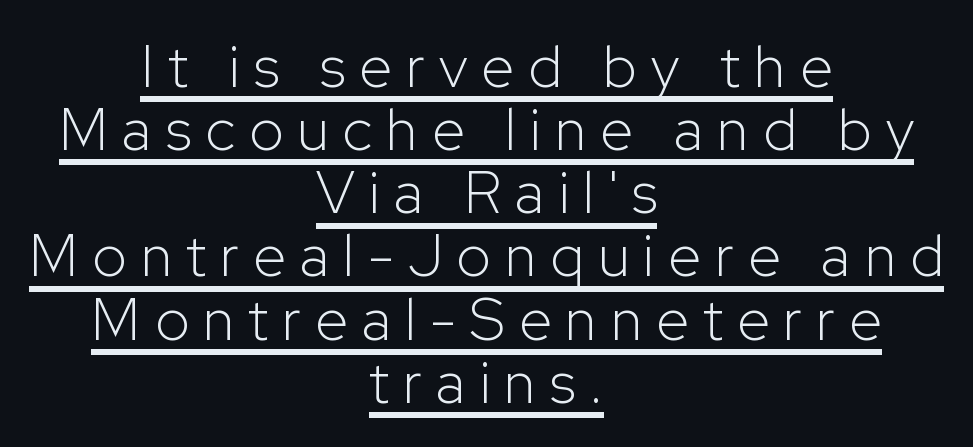
{"serif": "no", "italic": "no", "bold": "no", "weight": "light", "width": "normal", "stroke_contrast": "low", "x_height": "medium", "monospaced": "no", "underline": "yes", "align": "center", "line_spacing": "tight", "line_spacing_ratio": 1.07, "letter_spacing": "wide", "letter_spacing_em": 0.24, "glyph_px": 59}
